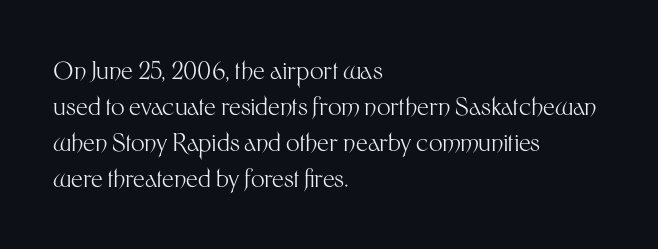
The image shows 24 px text type, upright; set left-aligned, normal line spacing (1.5x), normal letter spacing, not underlined.
